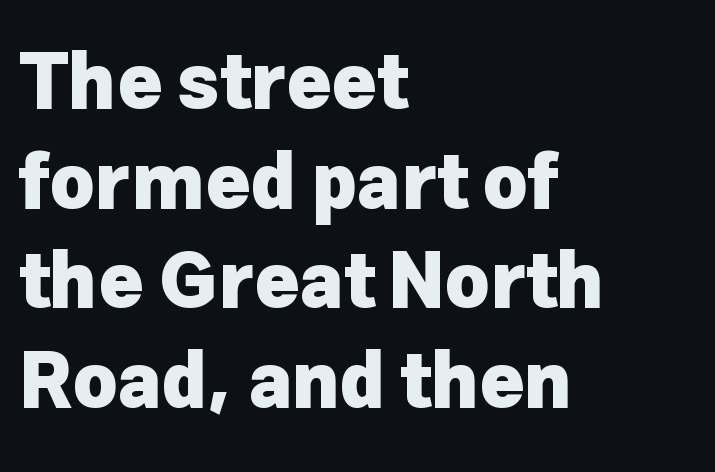
The image shows 76 px heavy sans-serif type, upright; set left-aligned, normal line spacing (1.31x), normal letter spacing, not underlined; low stroke contrast and a medium x-height.
